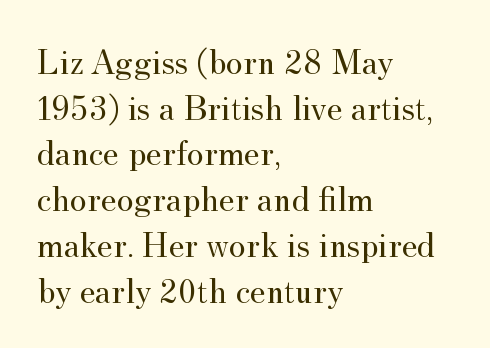
Q: Is the text bold? A: No.
Q: Is the text italic (slanted)? A: No, it is upright.
Q: Is the typeface a serif or a sans-serif typeface? A: Serif.
Q: Is the text underlined? A: No.
Q: How is the paragraph aligned? A: Left-aligned.
Q: Is the spacing between letters normal or unusually wide? A: Normal.
Q: Is the spacing between lines tight, normal or loose? A: Normal.
Q: Width (condensed, normal, or wide)? A: Normal.
Q: Stroke contrast? A: Medium.
Q: x-height? A: Small.
Q: Monospaced? A: No.
